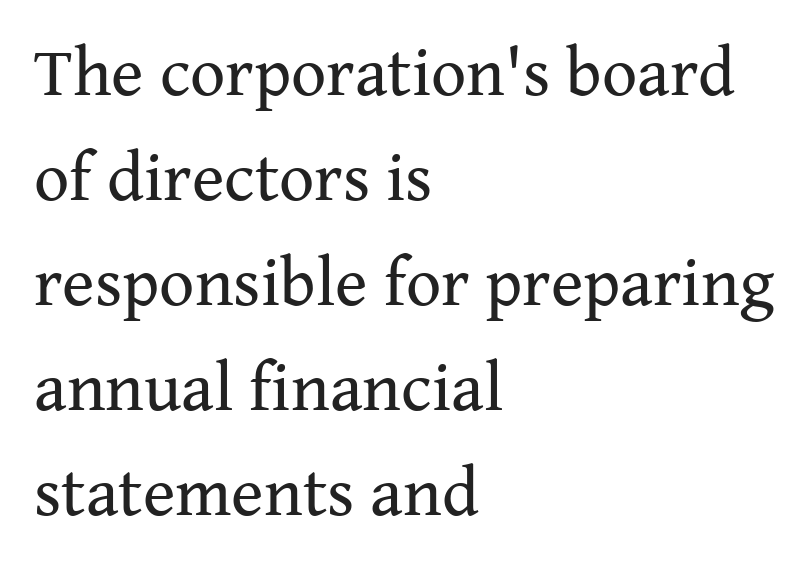
Here the designer chose a conventional face with non-uniform glyph widths. Is this a sans? No — the strokes have serifs. Rendered with straight, roman letterforms. These lines are set flush left with a ragged right edge. The zone under the glyphs is completely vacant. Summary of weight: not heavy and not bold.
